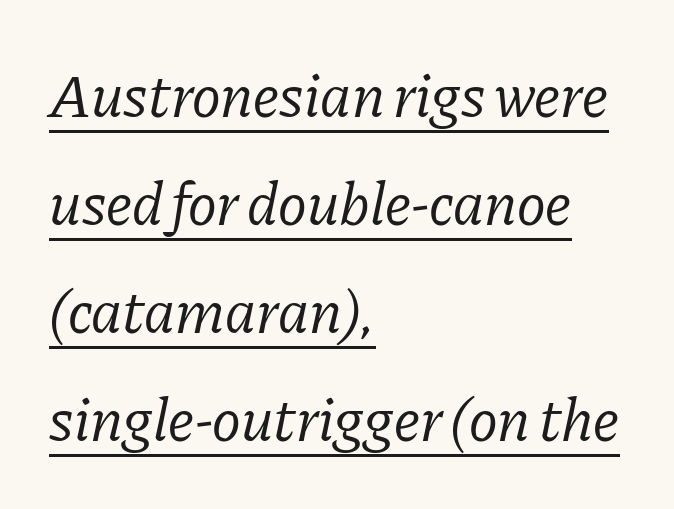
{"serif": "yes", "italic": "yes", "lean": "right", "slant_degrees": 11, "bold": "no", "weight": "regular", "width": "normal", "stroke_contrast": "low", "x_height": "medium", "monospaced": "no", "underline": "yes", "align": "left", "line_spacing_ratio": 1.77, "letter_spacing": "normal", "letter_spacing_em": 0.0, "glyph_px": 61}
